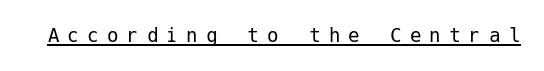
{"italic": "no", "bold": "no", "underline": "yes", "letter_spacing": "wide", "letter_spacing_em": 0.36, "glyph_px": 23}
